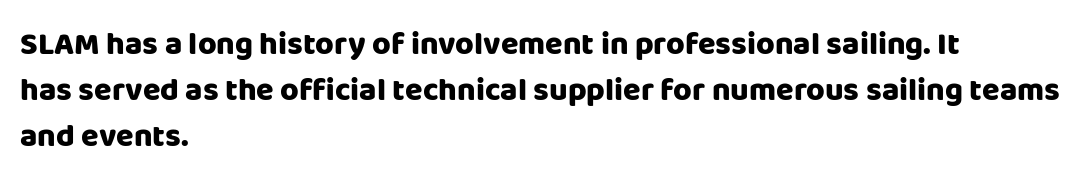
The image shows 32 px heavy sans-serif type, upright; set left-aligned, normal line spacing (1.43x), normal letter spacing, not underlined; low stroke contrast and a large x-height.
